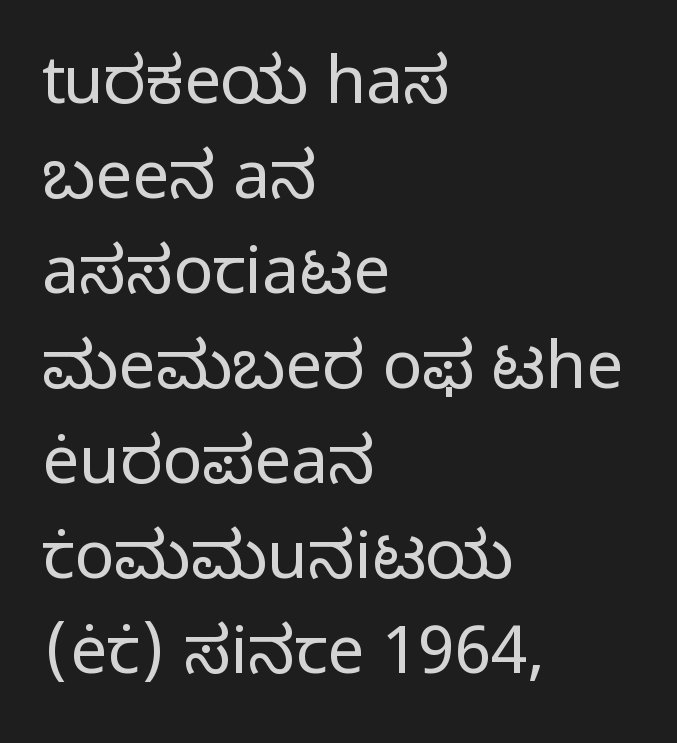
Q: Is the text bold? A: No.
Q: Is the text italic (slanted)? A: No, it is upright.
Q: Is the typeface a serif or a sans-serif typeface? A: Sans-serif.
Q: Is the text underlined? A: No.
Q: How is the paragraph aligned? A: Left-aligned.
Q: Is the spacing between letters normal or unusually wide? A: Normal.
Q: Is the spacing between lines tight, normal or loose? A: Normal.
Q: Width (condensed, normal, or wide)? A: Normal.
Q: Stroke contrast? A: Low.
Q: x-height? A: Medium.
Q: Monospaced? A: No.
